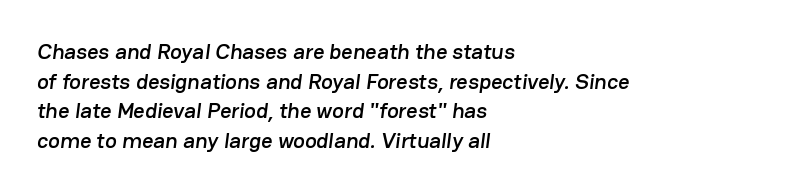
There is no visible air inserted between adjacent glyphs. Each line starts at the same left margin while the right side varies. The gap between lines stays unmarked. Vertical spacing — default.
